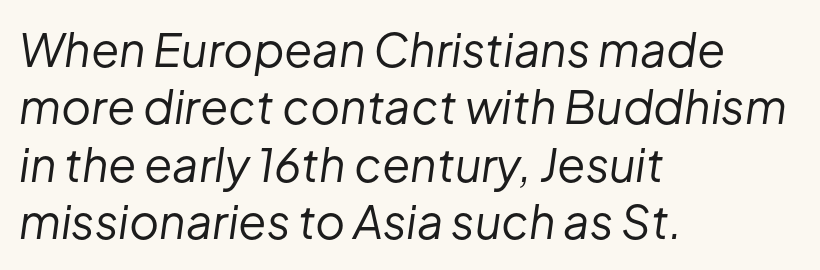
Weight: regular or lighter. There is no visible air inserted between adjacent glyphs. The rendering uses a moderate line-height, typical for paragraphs. If you drew a ruler down the left edge, every line would touch it.
